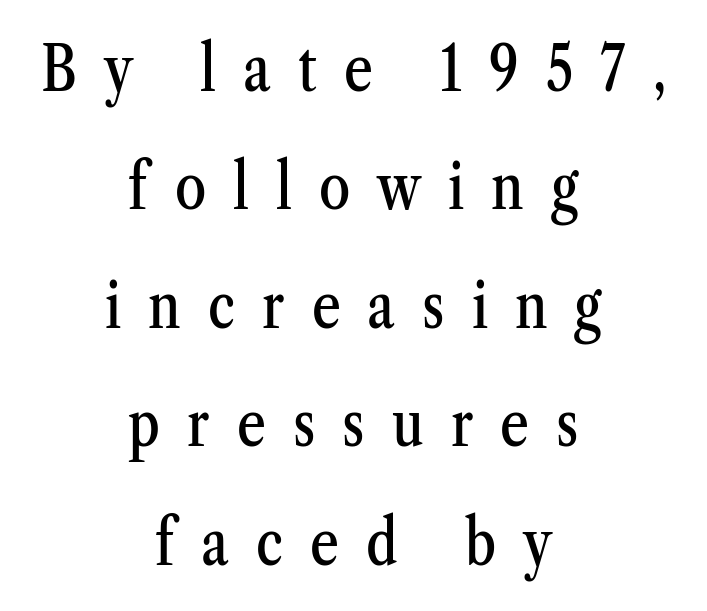
{"serif": "yes", "italic": "no", "width": "condensed", "stroke_contrast": "medium", "x_height": "medium", "monospaced": "no", "underline": "no", "align": "center", "line_spacing_ratio": 1.88, "letter_spacing": "wide", "letter_spacing_em": 0.43, "glyph_px": 63}
